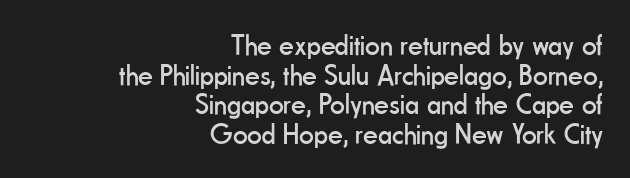
{"serif": "no", "italic": "no", "bold": "no", "weight": "regular", "width": "condensed", "stroke_contrast": "low", "x_height": "small", "monospaced": "no", "underline": "no", "align": "right", "line_spacing": "tight", "line_spacing_ratio": 1.02, "letter_spacing": "normal", "letter_spacing_em": 0.0, "glyph_px": 29}
